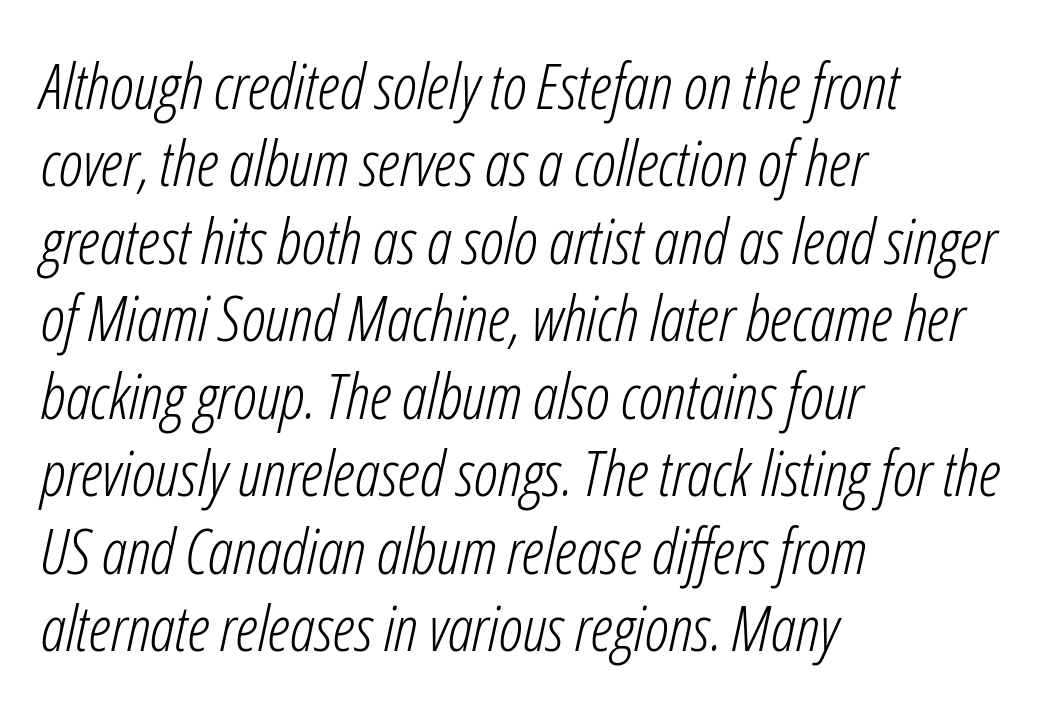
Spacing verdict: proportional, widths tailored to each character. No chunkiness to these letters — they're not bold. Tracking value appears to be zero — textbook default spacing. Reading down the block, your eye returns to a fixed left position each line. The font's italic variant was chosen for this text. Bare-footed words on every line.
